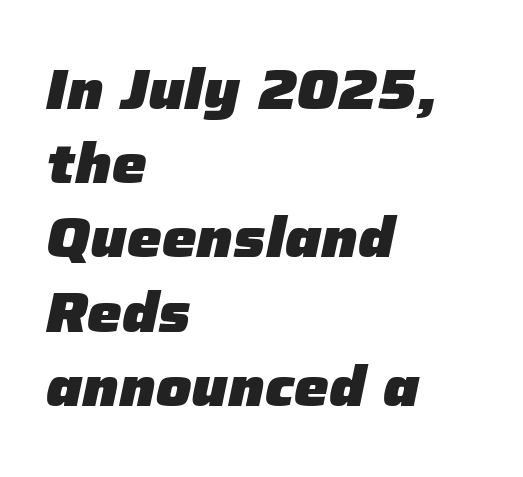
A typesetter would call this zero additional tracking. Honestly, the row spacing looks completely unremarkable. Visually the block forms a straight wall on the left and a jagged coastline on the right. Character widths vary here, with narrow letters taking less room than wide ones. An italicized treatment has been applied to the whole sample. Summary of weight: heavy, a full bold.
